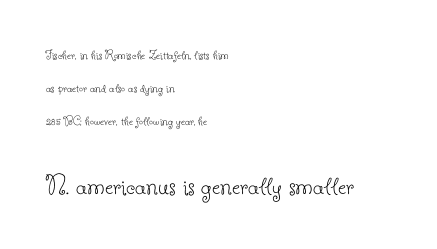
Q: Is the text bold? A: No.
Q: Is the text italic (slanted)? A: No, it is upright.
Q: Is the typeface a serif or a sans-serif typeface? A: Serif.
Q: Is the text underlined? A: No.
Q: How is the paragraph aligned? A: Left-aligned.
Q: Is the spacing between letters normal or unusually wide? A: Normal.
Q: Is the spacing between lines tight, normal or loose? A: Loose.
Q: Which block of text is set in a larger size, the first (top) or the second (bottom)? A: The second (bottom) one.
Q: Width (condensed, normal, or wide)? A: Normal.
Q: Stroke contrast? A: Low.
Q: x-height? A: Small.
Q: Monospaced? A: No.
